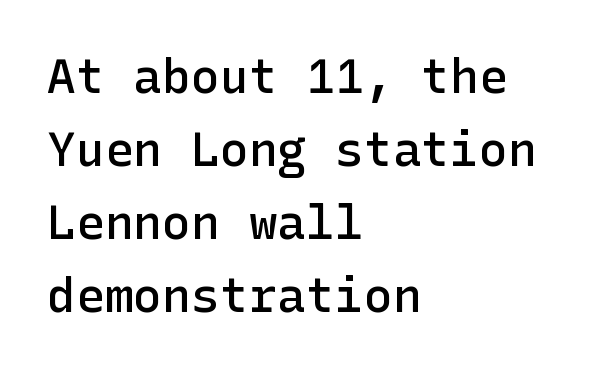
{"serif": "no", "italic": "no", "bold": "semi", "weight": "semibold", "width": "normal", "stroke_contrast": "low", "x_height": "medium", "underline": "no", "align": "left", "line_spacing": "normal", "line_spacing_ratio": 1.52, "letter_spacing": "normal", "letter_spacing_em": 0.0, "glyph_px": 48}
